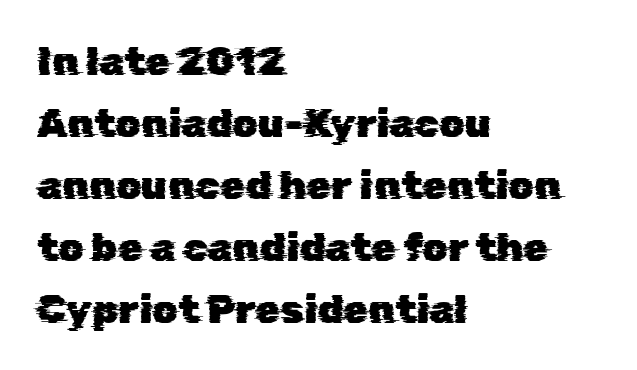
{"serif": "no", "width": "normal", "stroke_contrast": "low", "x_height": "medium", "monospaced": "no", "underline": "no", "align": "left", "line_spacing": "normal", "line_spacing_ratio": 1.55, "letter_spacing": "normal", "letter_spacing_em": 0.0, "glyph_px": 40}
